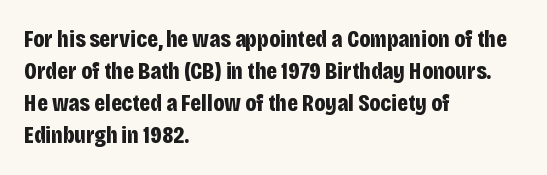
The image shows 24 px bold type, upright; set left-aligned, normal line spacing (1.34x), normal letter spacing, not underlined.
